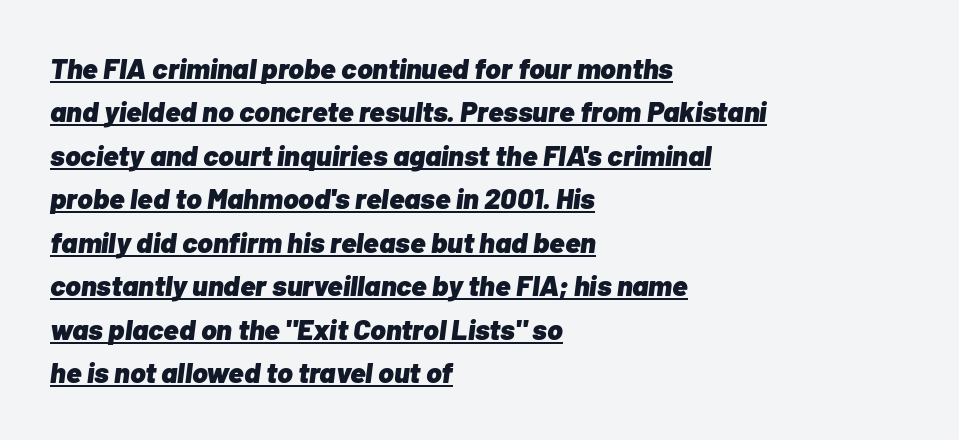
Q: Is the text bold? A: Yes.
Q: Is the text italic (slanted)? A: Yes, it leans right by about 7 degrees.
Q: Is the text underlined? A: Yes.
Q: How is the paragraph aligned? A: Left-aligned.
Q: Is the spacing between letters normal or unusually wide? A: Normal.
Q: Is the spacing between lines tight, normal or loose? A: Normal.
Q: Width (condensed, normal, or wide)? A: Normal.
Q: Stroke contrast? A: Low.
Q: x-height? A: Medium.
Q: Monospaced? A: No.
